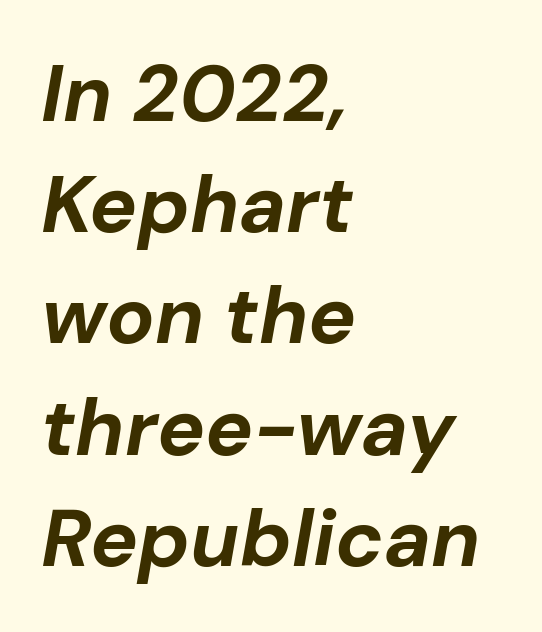
{"italic": "yes", "lean": "right", "slant_degrees": 10, "bold": "yes", "weight": "bold", "width": "normal", "stroke_contrast": "low", "x_height": "medium", "monospaced": "no", "underline": "no", "align": "left", "line_spacing": "normal", "line_spacing_ratio": 1.39, "letter_spacing": "normal", "letter_spacing_em": 0.0, "glyph_px": 80}
